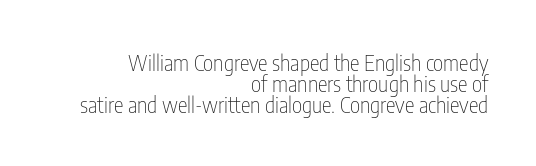
{"italic": "no", "bold": "no", "underline": "no", "align": "right", "line_spacing": "tight", "line_spacing_ratio": 0.95, "letter_spacing": "normal", "letter_spacing_em": 0.0, "glyph_px": 22}
